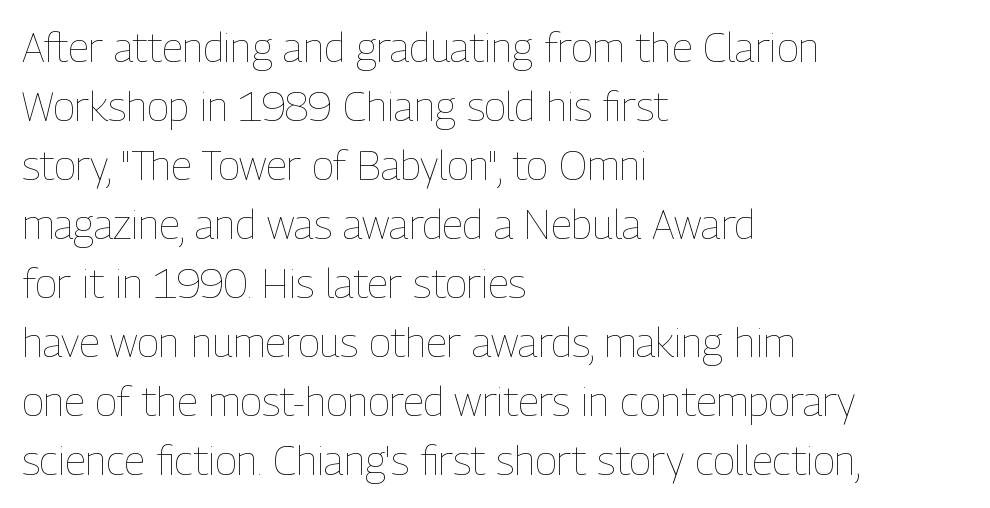
The image shows 41 px thin, condensed type, upright; set left-aligned, normal line spacing (1.44x), normal letter spacing, not underlined; low stroke contrast and a medium x-height.
